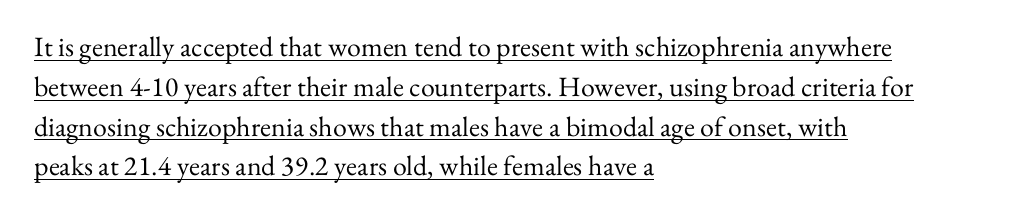
Honestly, the underline is the first thing you notice here. Line spacing here is normal. What stands out about the letter spacing? Nothing — it is the standard amount. On a weight scale, this lands at 450 or below. Nope, not italic — everything's standing straight. Look at the bottom of the vertical strokes: they flare into serifs here.
